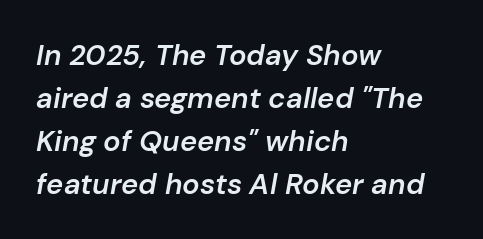
{"italic": "yes", "lean": "right", "slant_degrees": 10, "bold": "semi", "weight": "semibold", "width": "normal", "stroke_contrast": "low", "x_height": "medium", "monospaced": "no", "underline": "no", "align": "left", "line_spacing": "normal", "line_spacing_ratio": 1.48, "letter_spacing": "normal", "letter_spacing_em": 0.0, "glyph_px": 29}
